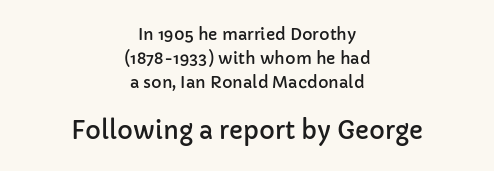
{"italic": "no", "underline": "no", "align": "center", "line_spacing": "normal", "line_spacing_ratio": 1.5, "letter_spacing": "normal", "letter_spacing_em": 0.0, "larger_block": "second", "size_ratio": 1.5, "glyph_px": 24}
